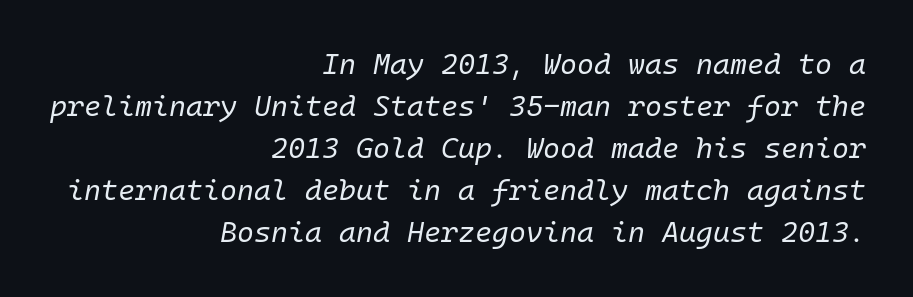
Q: Is the text bold? A: No.
Q: Is the text italic (slanted)? A: Yes, it leans right by about 10 degrees.
Q: Is the text underlined? A: No.
Q: How is the paragraph aligned? A: Right-aligned.
Q: Is the spacing between letters normal or unusually wide? A: Normal.
Q: Is the spacing between lines tight, normal or loose? A: Normal.
Q: Width (condensed, normal, or wide)? A: Normal.
Q: Stroke contrast? A: Low.
Q: x-height? A: Medium.
Q: Monospaced? A: Yes.
